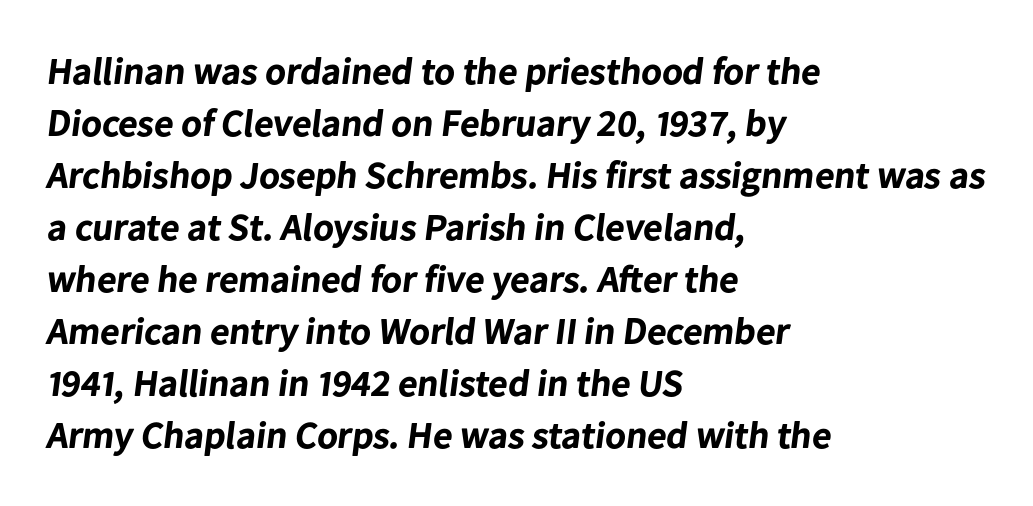
Strokes here are thick enough to call this a true bold. Serif or sans? Sans — the stroke terminals are bare. The letterforms sit shoulder to shoulder at normal distance. The vertical gap from one line to the next is medium.
